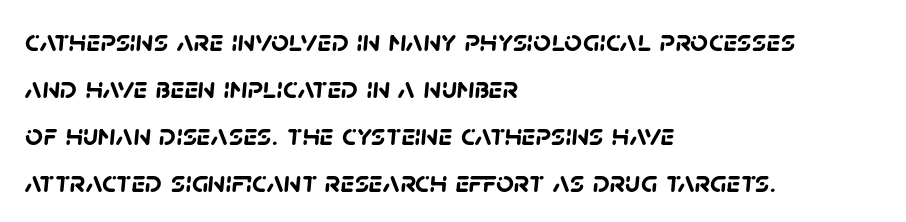
Note the varied advance widths — an 'i' is clearly narrower than an 'm'. To sum up the face: it is a sans, with no serifs. The space beneath each line is pristine and unruled. The rendering keeps characters at their native spacing. Emphasis by weight is at full strength: bold.
